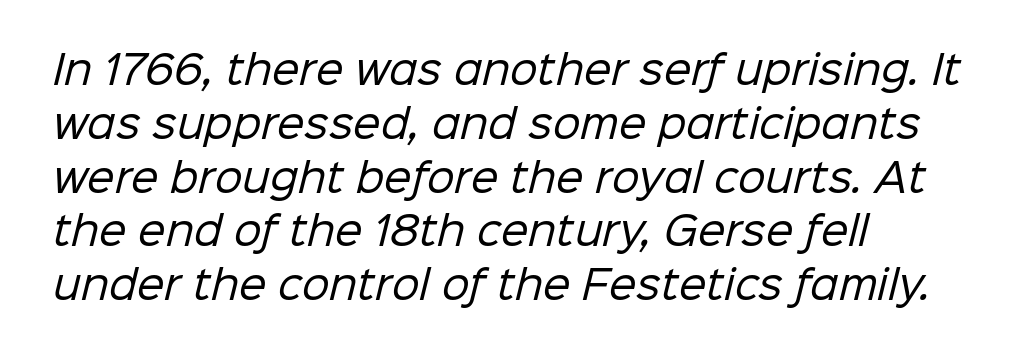
{"serif": "no", "bold": "no", "weight": "regular", "width": "normal", "stroke_contrast": "low", "x_height": "medium", "monospaced": "no", "underline": "no", "align": "left", "line_spacing": "normal", "line_spacing_ratio": 1.38, "letter_spacing": "normal", "letter_spacing_em": 0.0, "glyph_px": 39}
